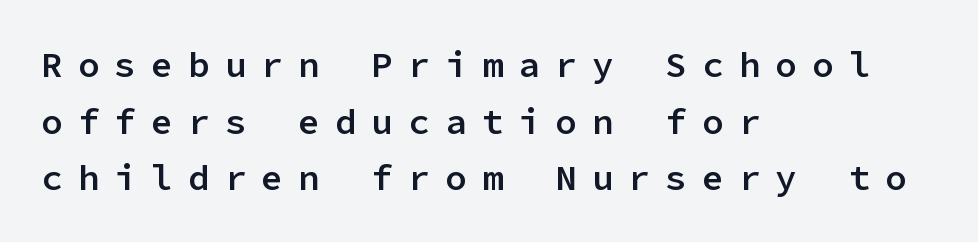
Q: Is the text bold? A: Semi-bold.
Q: Is the text italic (slanted)? A: No, it is upright.
Q: Is the typeface a serif or a sans-serif typeface? A: Sans-serif.
Q: Is the text underlined? A: No.
Q: How is the paragraph aligned? A: Left-aligned.
Q: Is the spacing between letters normal or unusually wide? A: Unusually wide.
Q: Is the spacing between lines tight, normal or loose? A: Normal.
Q: Width (condensed, normal, or wide)? A: Normal.
Q: Stroke contrast? A: Low.
Q: x-height? A: Medium.
Q: Monospaced? A: Yes.
